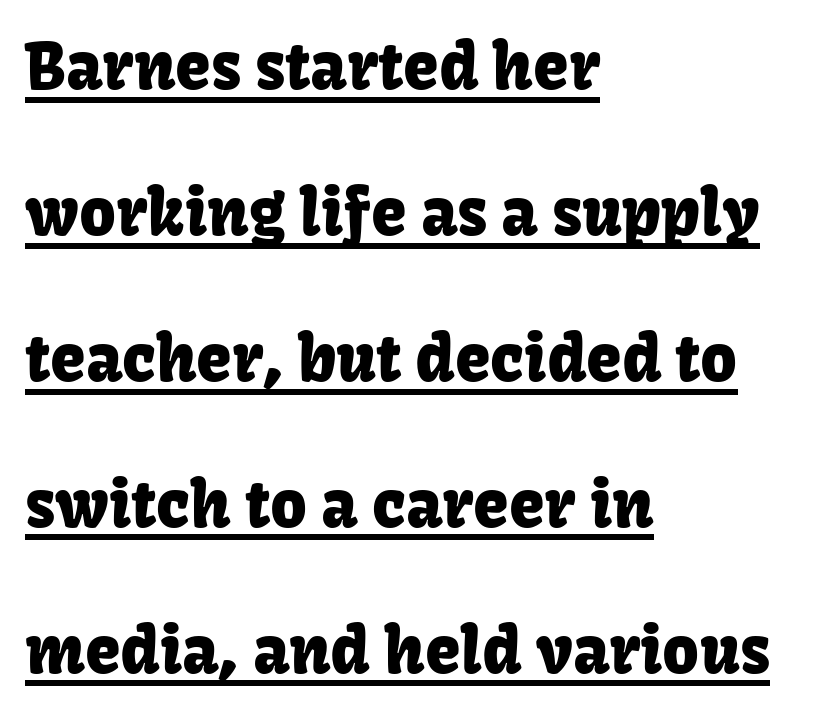
These lines are rendered in a variable-pitch font. Does the lettering tilt? It doesn't — this is upright. The glyphs in this specimen are sans serif. This block would shrink considerably if given ordinary leading; it's expanded now.
